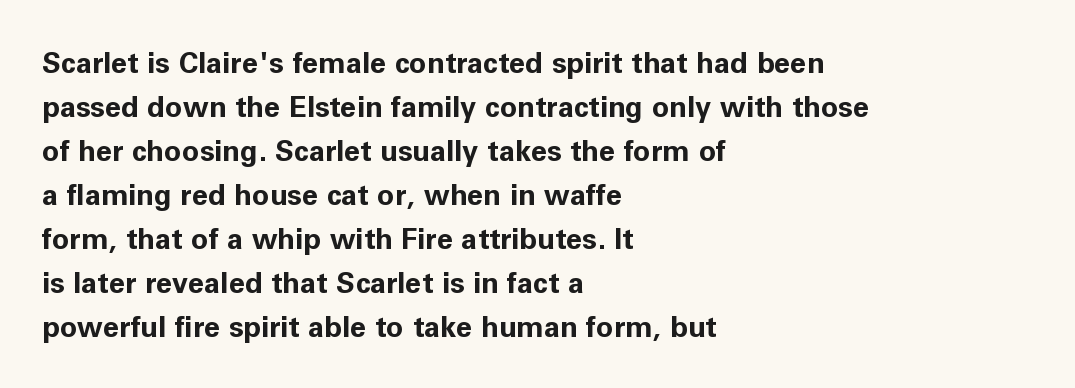
The image shows 29 px bold sans-serif type, upright; set left-aligned, normal line spacing (1.52x), normal letter spacing, not underlined; low stroke contrast and a medium x-height.
